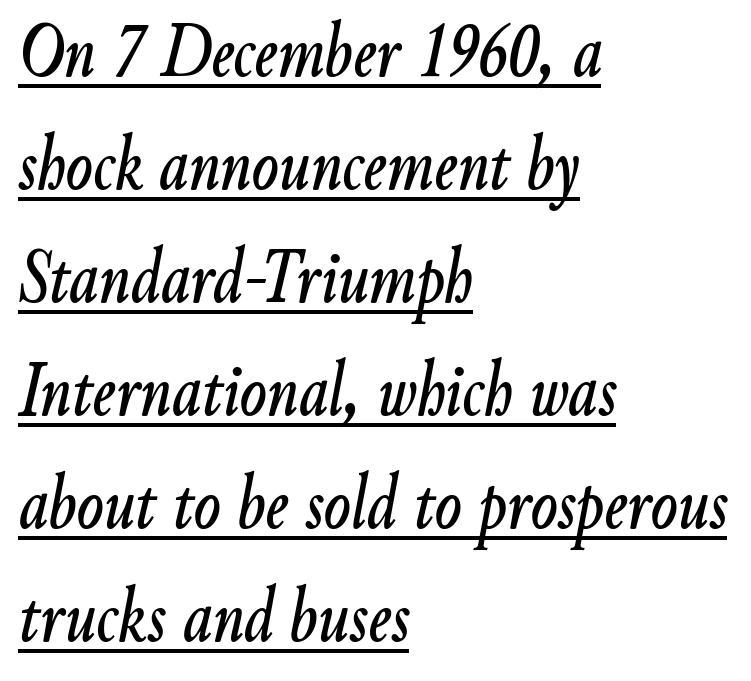
These lines were composed using italics. A classic flush-left, rag-right setting is used for this passage. A typesetter would call this leading conventional body-copy spacing. Spacing verdict: proportional, widths tailored to each character.
